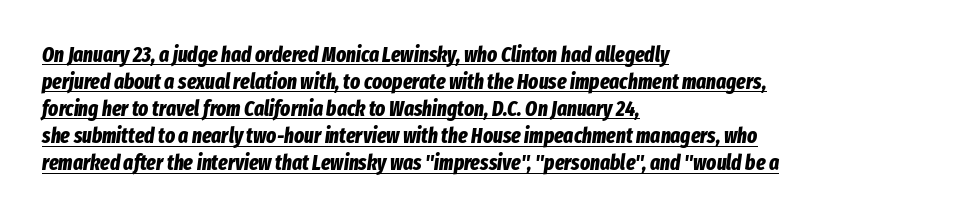
The image shows 21 px bold type, italic (leaning right); set left-aligned, normal line spacing (1.29x), normal letter spacing, underlined.
